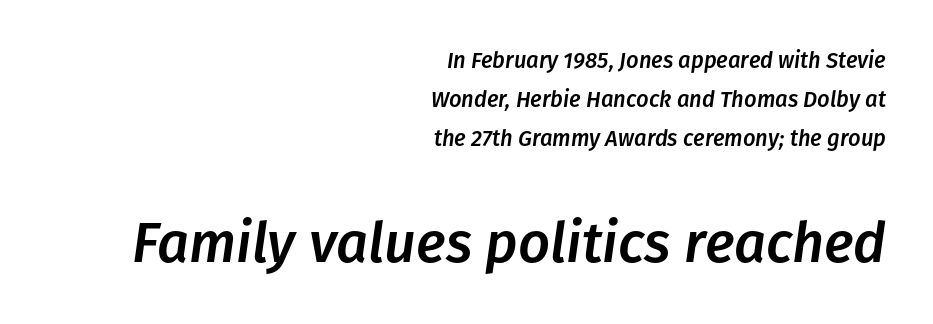
{"italic": "yes", "lean": "right", "slant_degrees": 8, "width": "normal", "stroke_contrast": "low", "x_height": "medium", "monospaced": "no", "underline": "no", "align": "right", "line_spacing_ratio": 1.77, "letter_spacing": "normal", "letter_spacing_em": 0.0, "larger_block": "second", "size_ratio": 2.55, "glyph_px": 56}
